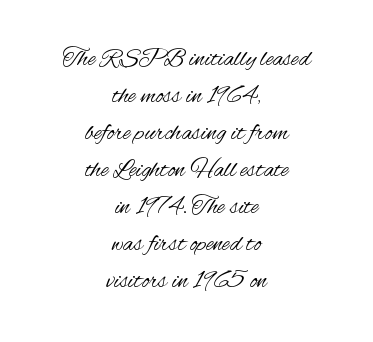
Each row of text sits above clean, open space. Students, observe: this is what conventionally led text looks like. Leftover space on each line is divided equally before and after the words. Characters follow at the spacing the type designer built in.
